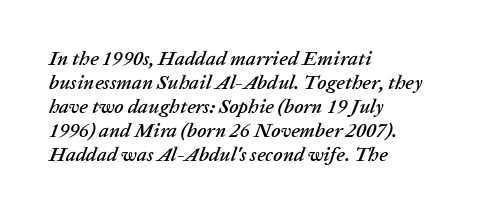
Q: Is the text italic (slanted)? A: Yes, it leans right by about 20 degrees.
Q: Is the text underlined? A: No.
Q: How is the paragraph aligned? A: Left-aligned.
Q: Is the spacing between letters normal or unusually wide? A: Normal.
